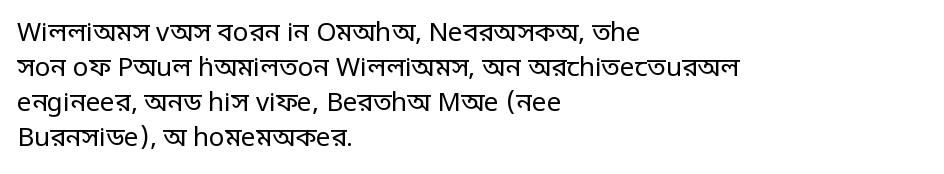
The strip under each line holds only bare page. Short note: letters normally spaced. The axis of the letterforms is exactly vertical. Line spacing here is normal. The rendering anchors every line to the left-hand side.
